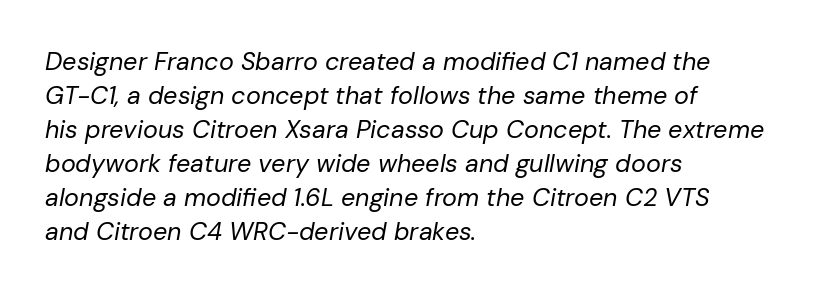
The image shows 25 px text type, italic (leaning right); set left-aligned, normal line spacing (1.36x), normal letter spacing, not underlined.
